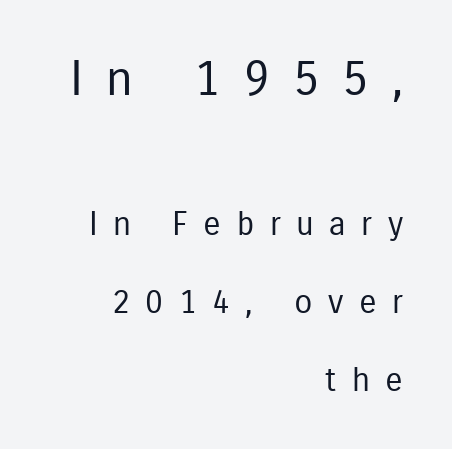
{"serif": "no", "italic": "no", "bold": "no", "weight": "regular", "width": "condensed", "stroke_contrast": "low", "x_height": "medium", "monospaced": "no", "underline": "no", "align": "right", "line_spacing": "loose", "line_spacing_ratio": 2.36, "letter_spacing": "wide", "letter_spacing_em": 0.47, "larger_block": "first", "size_ratio": 1.48, "glyph_px": 49}
